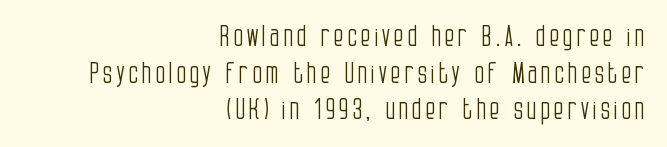
Anything drawn beneath the words? Only blank space. On a weight scale, this lands at 450 or below. Upright lettering throughout. The designer left line spacing at the default.
